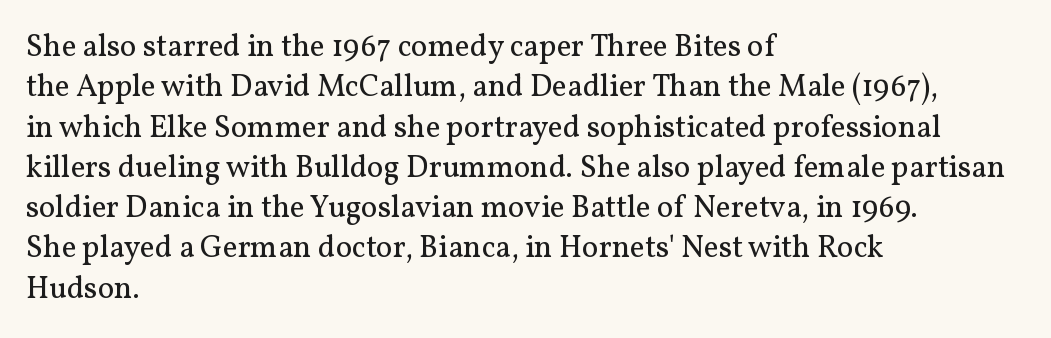
{"serif": "yes", "italic": "no", "bold": "no", "weight": "regular", "width": "normal", "stroke_contrast": "medium", "x_height": "medium", "monospaced": "no", "underline": "no", "align": "left", "line_spacing": "normal", "line_spacing_ratio": 1.3, "letter_spacing": "normal", "letter_spacing_em": 0.0, "glyph_px": 31}
